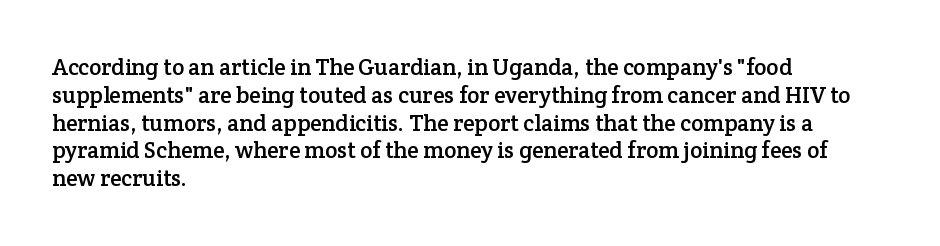
{"italic": "no", "underline": "no", "align": "left", "line_spacing_ratio": 1.21, "letter_spacing": "normal", "letter_spacing_em": 0.0, "glyph_px": 23}
